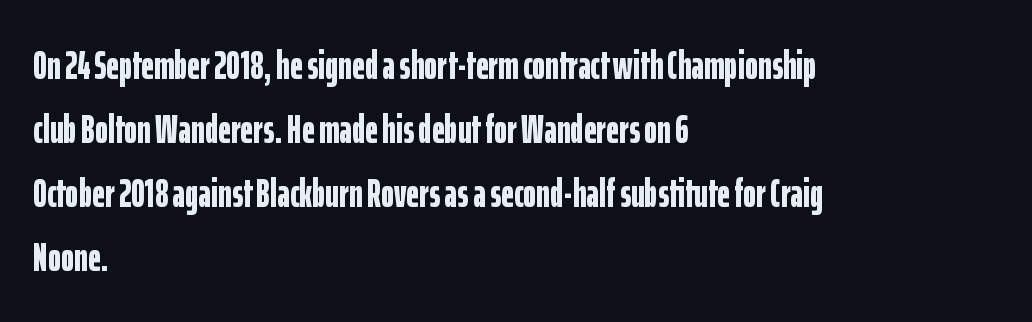
Here the designer chose a conventional face with non-uniform glyph widths. No word sits above an underline. The font family rendered here belongs to the sans-serif group. In CSS terms this would be text-align: left. Italic: no, the glyphs are upright roman. You'd pick this weight for a headline — it's a proper bold.
